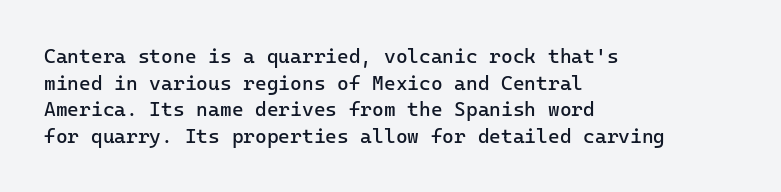
The image shows 20 px text type, upright; set left-aligned, normal line spacing (1.33x), normal letter spacing, not underlined.
